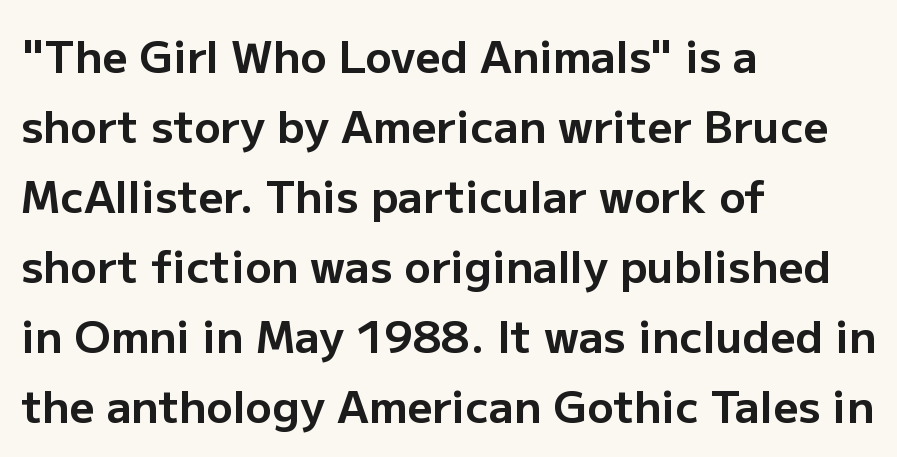
Q: Is the text bold? A: Yes.
Q: Is the text italic (slanted)? A: No, it is upright.
Q: Is the typeface a serif or a sans-serif typeface? A: Sans-serif.
Q: Is the text underlined? A: No.
Q: How is the paragraph aligned? A: Left-aligned.
Q: Is the spacing between letters normal or unusually wide? A: Normal.
Q: Is the spacing between lines tight, normal or loose? A: Normal.
Q: Width (condensed, normal, or wide)? A: Normal.
Q: Stroke contrast? A: Low.
Q: x-height? A: Medium.
Q: Monospaced? A: No.
